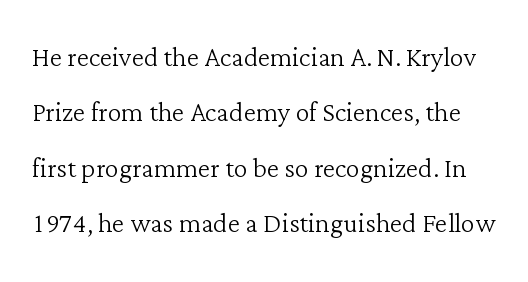
{"serif": "yes", "italic": "no", "bold": "no", "weight": "light", "width": "normal", "stroke_contrast": "low", "x_height": "medium", "monospaced": "no", "underline": "no", "line_spacing": "normal", "line_spacing_ratio": 1.58, "letter_spacing": "normal", "letter_spacing_em": 0.0, "glyph_px": 35}
